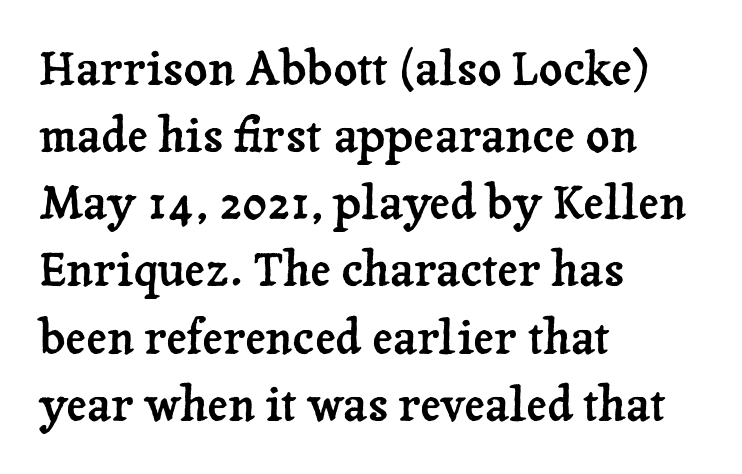
Q: Is the text italic (slanted)? A: No, it is upright.
Q: Is the typeface a serif or a sans-serif typeface? A: Serif.
Q: Is the text underlined? A: No.
Q: How is the paragraph aligned? A: Left-aligned.
Q: Is the spacing between letters normal or unusually wide? A: Normal.
Q: Is the spacing between lines tight, normal or loose? A: Normal.
Q: Width (condensed, normal, or wide)? A: Normal.
Q: Stroke contrast? A: Low.
Q: x-height? A: Medium.
Q: Monospaced? A: No.
